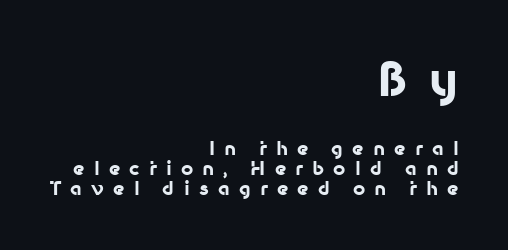
{"serif": "no", "italic": "no", "bold": "yes", "weight": "bold", "width": "normal", "stroke_contrast": "low", "x_height": "medium", "monospaced": "no", "underline": "no", "align": "right", "line_spacing": "tight", "line_spacing_ratio": 1.05, "letter_spacing": "wide", "letter_spacing_em": 0.48, "larger_block": "first", "size_ratio": 2.47, "glyph_px": 47}
